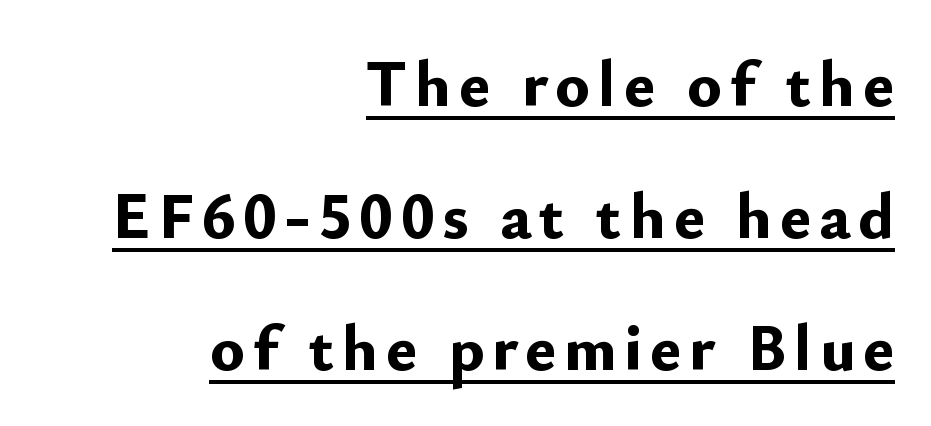
The image shows 65 px bold sans-serif type, upright; set right-aligned, loose line spacing (2.03x), underlined; low stroke contrast and a small x-height.
